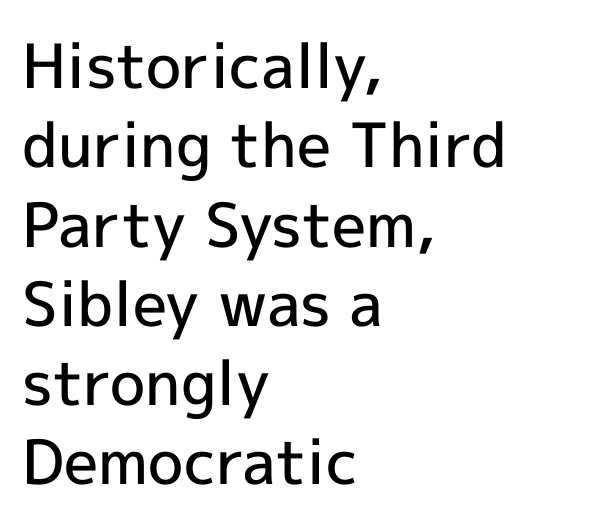
{"serif": "no", "italic": "no", "bold": "semi", "weight": "semibold", "width": "normal", "x_height": "medium", "monospaced": "no", "underline": "no", "align": "left", "line_spacing": "normal", "line_spacing_ratio": 1.3, "letter_spacing": "normal", "letter_spacing_em": 0.0, "glyph_px": 61}
